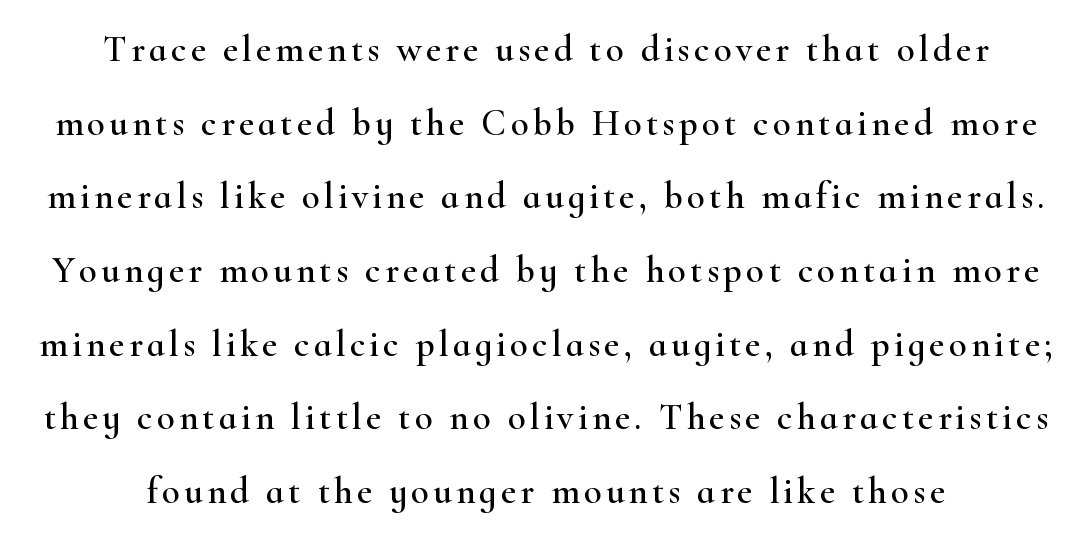
The image shows 37 px wide serif type, upright; set loose line spacing (1.99x), not underlined; high stroke contrast and a small x-height.
